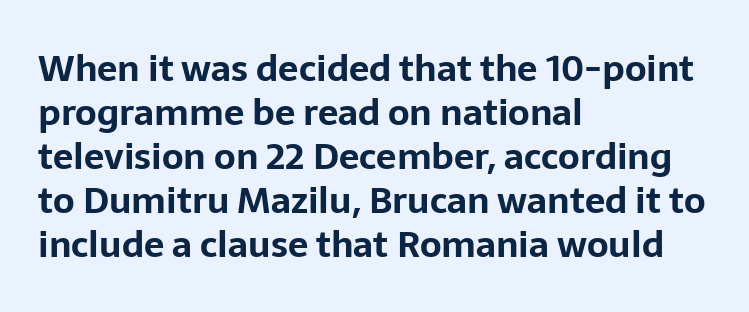
{"serif": "no", "italic": "no", "bold": "yes", "weight": "bold", "width": "normal", "stroke_contrast": "low", "x_height": "medium", "monospaced": "no", "underline": "no", "align": "left", "line_spacing_ratio": 1.22, "letter_spacing": "normal", "letter_spacing_em": 0.0, "glyph_px": 36}
